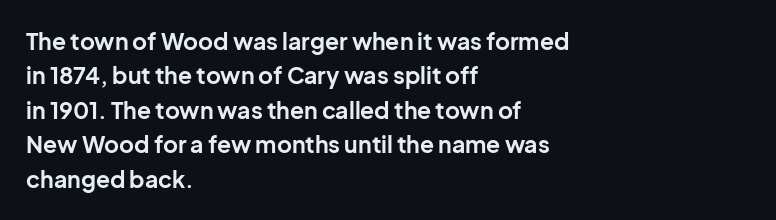
The image shows 23 px bold type, upright; set left-aligned, normal line spacing (1.5x), normal letter spacing, not underlined.
